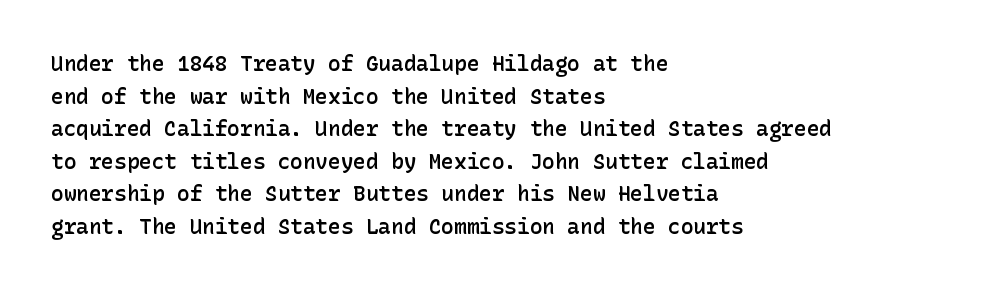
Decoration check: the copy has no underline. If you drew a ruler down the left edge, every line would touch it. How would I describe the line gaps? Plain and ordinary. The characters look somewhat weighty, a semibold short of true bold. Ordinary non-slanted type is in use.
